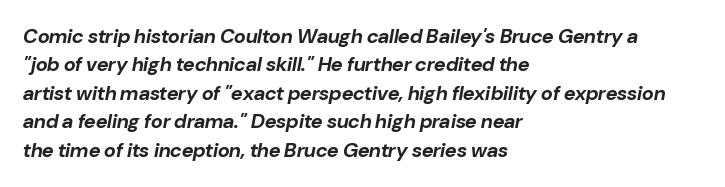
{"italic": "yes", "lean": "right", "slant_degrees": 10, "bold": "yes", "underline": "no", "align": "left", "line_spacing": "normal", "line_spacing_ratio": 1.42, "letter_spacing": "normal", "letter_spacing_em": 0.0, "glyph_px": 20}
